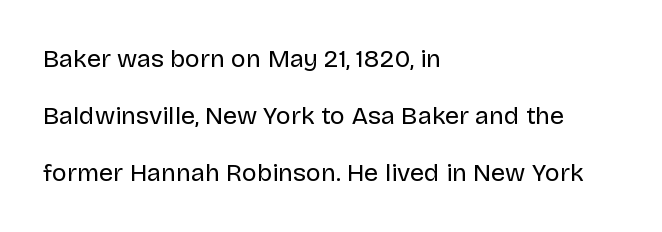
{"italic": "no", "bold": "no", "underline": "no", "align": "left", "line_spacing": "loose", "line_spacing_ratio": 2.29, "letter_spacing": "normal", "letter_spacing_em": 0.0, "glyph_px": 25}
